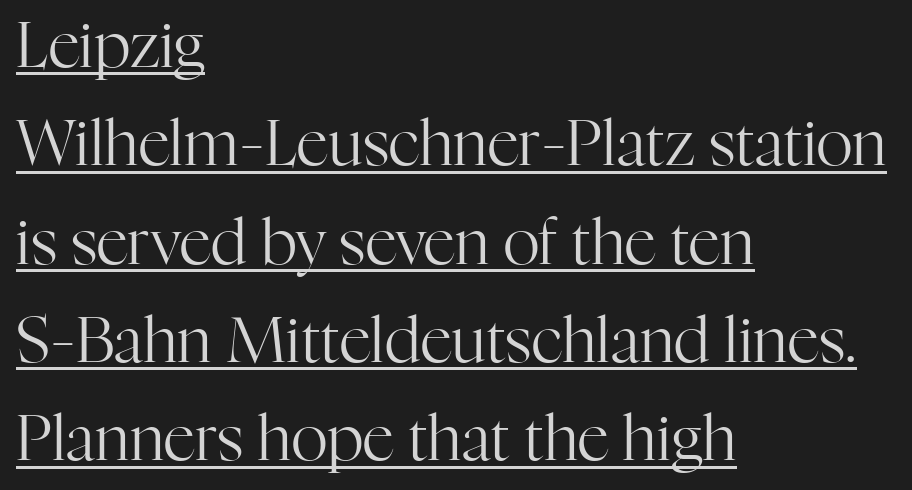
Is the letter spacing exaggerated? No — it looks like the ordinary default. Reading down the block, your eye returns to a fixed left position each line. The lettering is marked with a stroke running underneath it. Tall strokes in this sample are plumb rather than angled.
